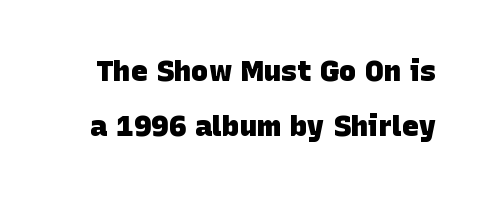
Q: Is the text bold? A: Yes.
Q: Is the typeface a serif or a sans-serif typeface? A: Sans-serif.
Q: Is the text underlined? A: No.
Q: Is the spacing between letters normal or unusually wide? A: Normal.
Q: Width (condensed, normal, or wide)? A: Normal.
Q: Stroke contrast? A: Low.
Q: x-height? A: Large.
Q: Monospaced? A: No.
